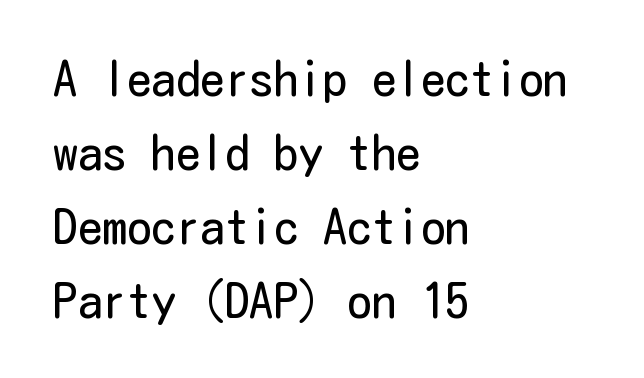
{"serif": "no", "italic": "no", "bold": "no", "weight": "regular", "width": "condensed", "stroke_contrast": "low", "x_height": "medium", "underline": "no", "align": "left", "line_spacing": "normal", "line_spacing_ratio": 1.51, "letter_spacing": "normal", "letter_spacing_em": 0.0, "glyph_px": 49}
